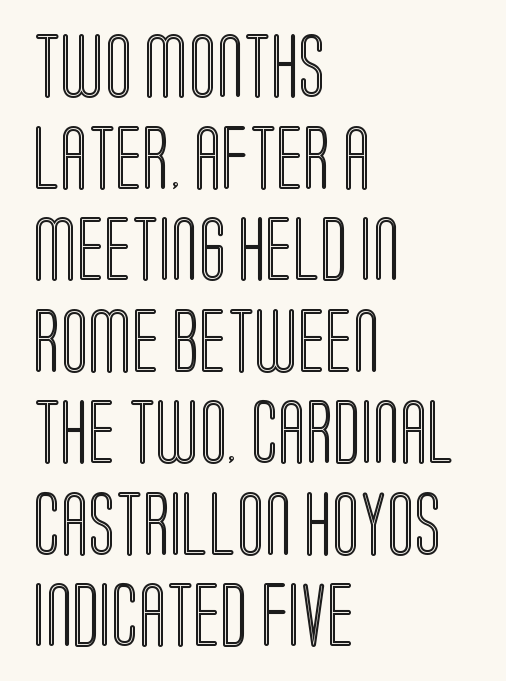
Proportional: the letters do not fall into vertical columns. The rendering anchors every line to the left-hand side. Line spacing here is normal. Each word holds together tightly as a unit, with standard inter-letter gaps. The words here are not underlined. The specimen reads as upright at a glance.
